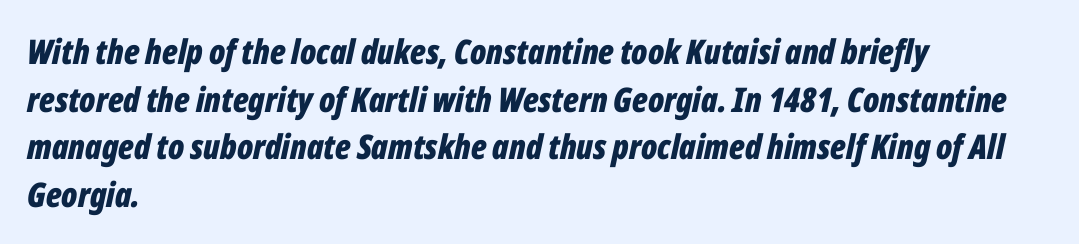
The image shows 34 px bold, condensed type, italic (leaning right); set left-aligned, normal line spacing (1.4x), normal letter spacing, not underlined; low stroke contrast and a medium x-height.
